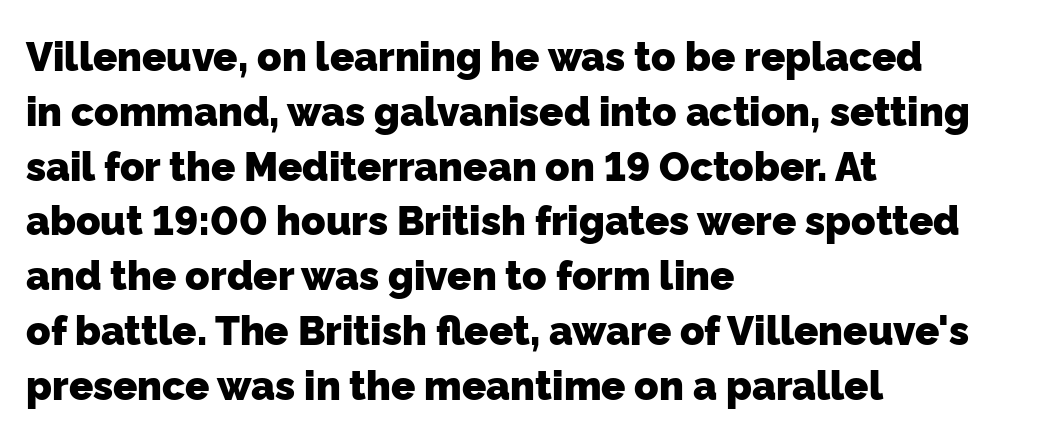
Note the varied advance widths — an 'i' is clearly narrower than an 'm'. A student would call this left alignment; a typographer would say flush left, rag right. Characters follow at the spacing the type designer built in. The specimen omits any rule beneath the text block's lines. Are there feet on the stems? There aren't — it's a sans. Regular leading.
